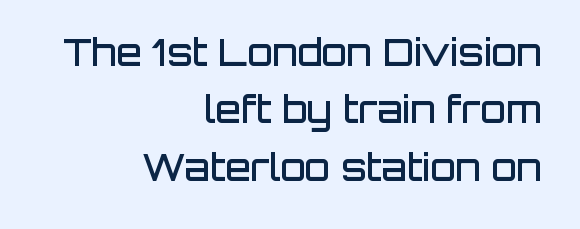
{"serif": "no", "italic": "no", "bold": "semi", "weight": "semibold", "width": "normal", "stroke_contrast": "low", "x_height": "large", "monospaced": "no", "underline": "no", "align": "right", "line_spacing": "normal", "line_spacing_ratio": 1.55, "letter_spacing": "normal", "letter_spacing_em": 0.0, "glyph_px": 37}
